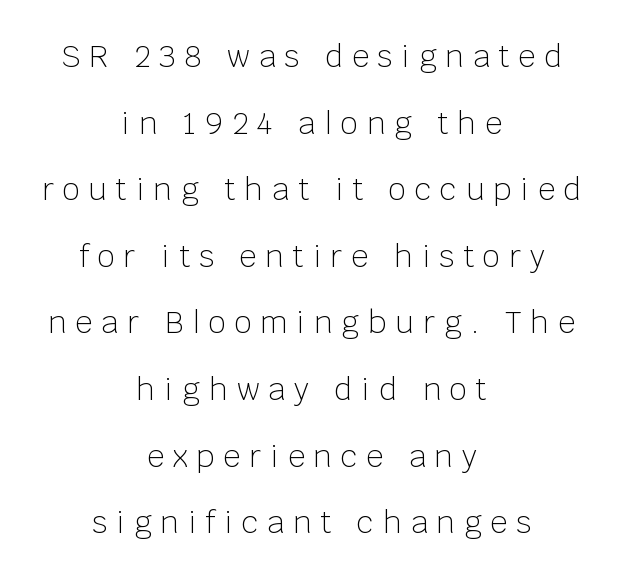
{"serif": "no", "italic": "no", "bold": "no", "weight": "light", "width": "normal", "stroke_contrast": "low", "x_height": "large", "monospaced": "no", "underline": "no", "align": "center", "line_spacing": "loose", "line_spacing_ratio": 2.22, "letter_spacing": "wide", "letter_spacing_em": 0.3, "glyph_px": 30}
